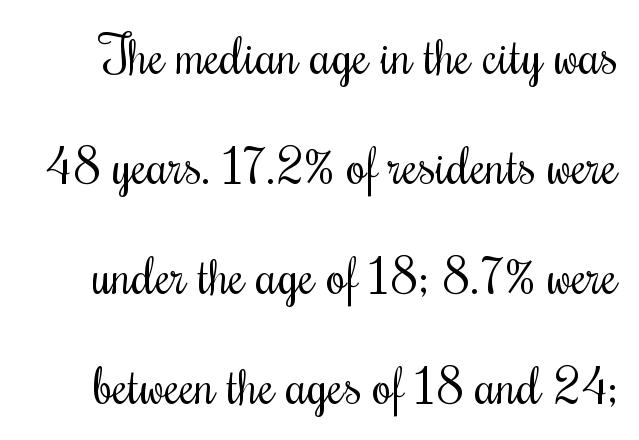
The gaps between neighbouring characters are ordinary and unremarkable. The glyphs are unaccompanied by any horizontal stroke below them. These lines are rendered in a variable-pitch font. Quick note: interline space is abundant.
